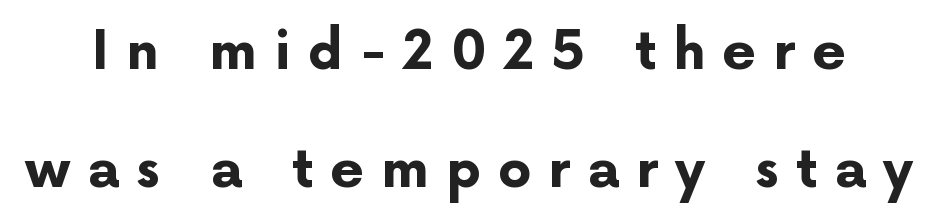
{"serif": "no", "italic": "no", "bold": "yes", "weight": "bold", "width": "normal", "stroke_contrast": "low", "x_height": "medium", "monospaced": "no", "underline": "no", "line_spacing": "loose", "line_spacing_ratio": 2.22, "letter_spacing": "wide", "letter_spacing_em": 0.32, "glyph_px": 53}
